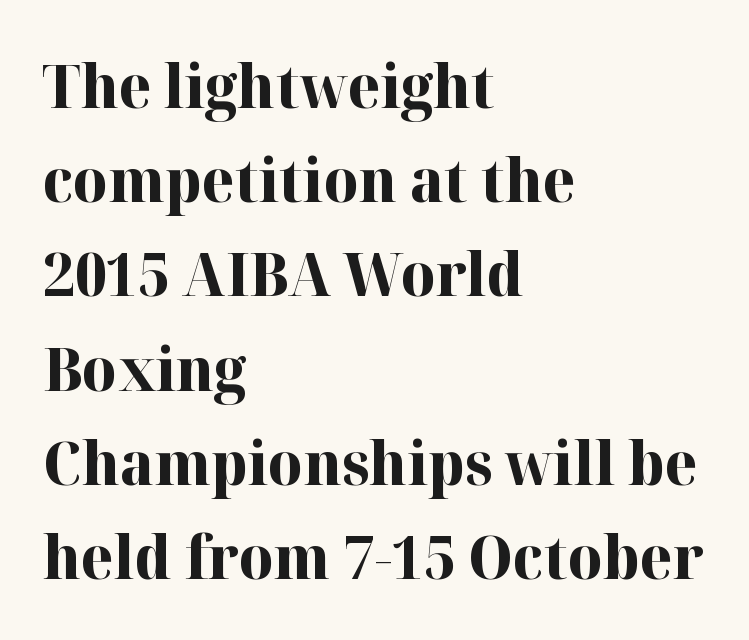
Q: Is the text bold? A: Yes.
Q: Is the text italic (slanted)? A: No, it is upright.
Q: Is the typeface a serif or a sans-serif typeface? A: Serif.
Q: Is the text underlined? A: No.
Q: How is the paragraph aligned? A: Left-aligned.
Q: Is the spacing between letters normal or unusually wide? A: Normal.
Q: Is the spacing between lines tight, normal or loose? A: Normal.
Q: Width (condensed, normal, or wide)? A: Normal.
Q: Stroke contrast? A: High.
Q: x-height? A: Medium.
Q: Monospaced? A: No.
